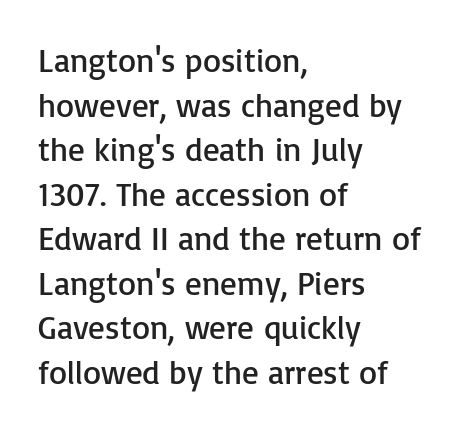
Q: Is the text bold? A: No.
Q: Is the text italic (slanted)? A: No, it is upright.
Q: Is the typeface a serif or a sans-serif typeface? A: Sans-serif.
Q: Is the text underlined? A: No.
Q: How is the paragraph aligned? A: Left-aligned.
Q: Is the spacing between letters normal or unusually wide? A: Normal.
Q: Is the spacing between lines tight, normal or loose? A: Normal.
Q: Width (condensed, normal, or wide)? A: Normal.
Q: Stroke contrast? A: Low.
Q: x-height? A: Medium.
Q: Monospaced? A: No.
